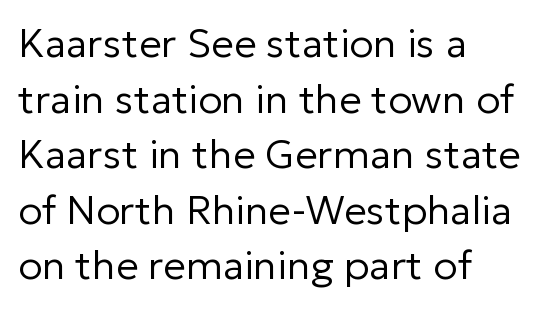
The lines in this sample share a left origin and differ only in where they stop. A typesetter would mark this as roman, not italic. The weight tops out at a normal text grade. This sample has the flowing, uneven cadence of proportional lettering.
